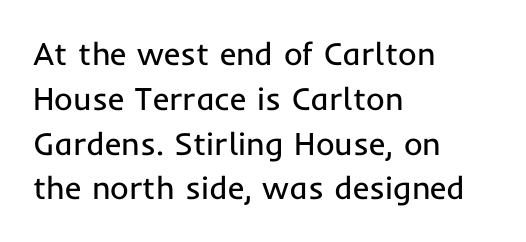
The image shows 32 px regular-weight sans-serif type, upright; set left-aligned, normal line spacing (1.4x), normal letter spacing, not underlined; low stroke contrast and a medium x-height.
